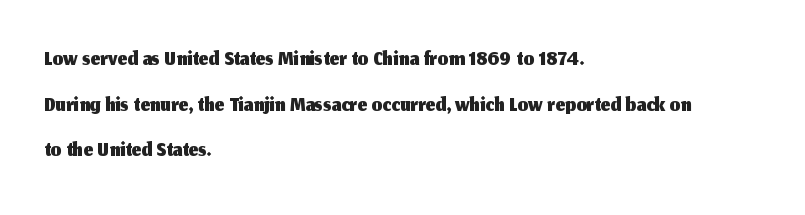
The image shows 34 px sans-serif type, upright; set left-aligned, normal line spacing (1.34x), normal letter spacing, not underlined; medium stroke contrast and a medium x-height.
